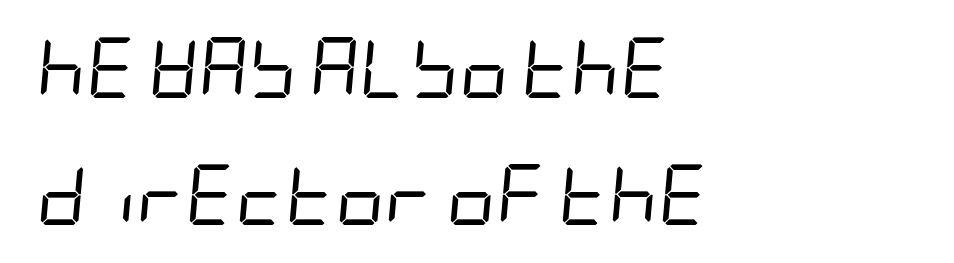
Q: Is the text bold? A: No.
Q: Is the text italic (slanted)? A: Yes, it leans right by about 5 degrees.
Q: Is the text underlined? A: No.
Q: How is the paragraph aligned? A: Left-aligned.
Q: Is the spacing between letters normal or unusually wide? A: Normal.
Q: Is the spacing between lines tight, normal or loose? A: Loose.
Q: Width (condensed, normal, or wide)? A: Condensed.
Q: Stroke contrast? A: Low.
Q: x-height? A: Large.
